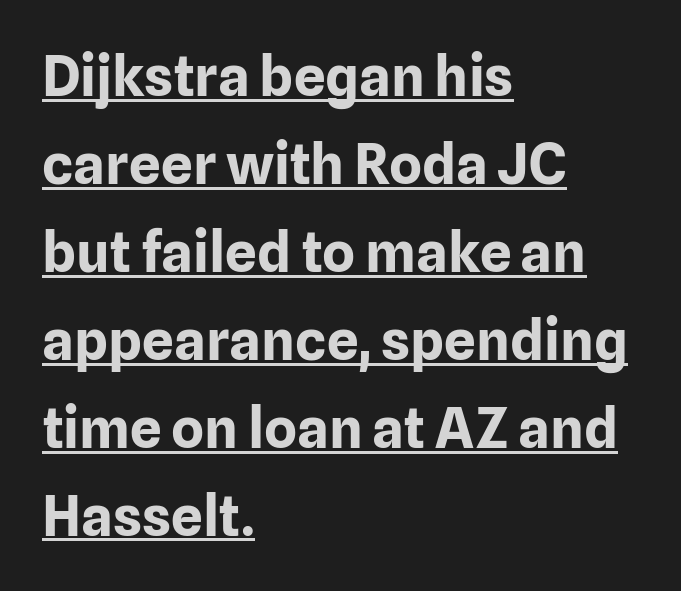
Caption: lettering with a line underneath. Posture: straight, roman, zero tilt. Its strokes are broad and dark, the hallmark of bold type. The passage shown has conventional tracking throughout. A typesetter would call this proportional, since set widths differ per character.
